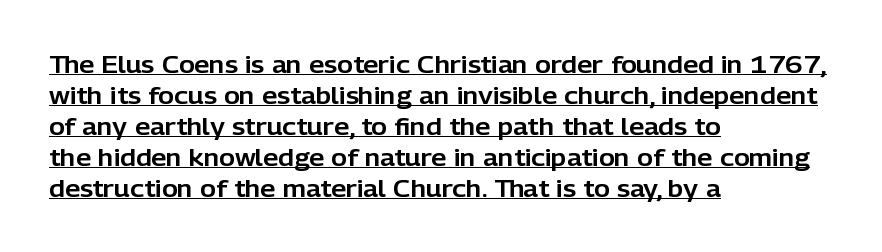
{"italic": "no", "underline": "yes", "align": "left", "line_spacing": "normal", "line_spacing_ratio": 1.29, "letter_spacing": "normal", "letter_spacing_em": 0.0, "glyph_px": 24}
